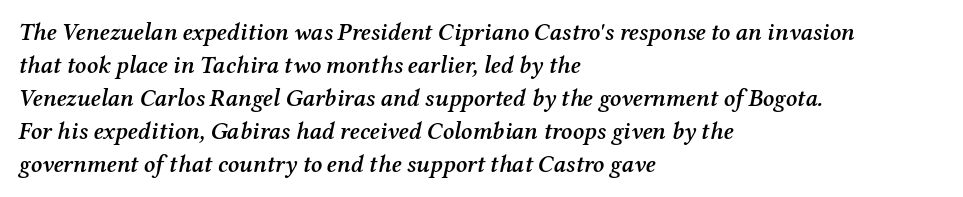
{"italic": "yes", "lean": "right", "slant_degrees": 12, "bold": "semi", "underline": "no", "align": "left", "line_spacing": "normal", "line_spacing_ratio": 1.38, "letter_spacing": "normal", "letter_spacing_em": 0.0, "glyph_px": 24}
